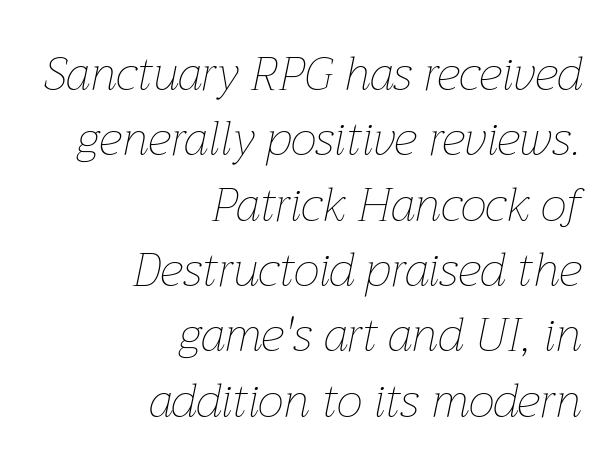
Characters follow at the spacing the type designer built in. Reading down the block, your eye finds every line finishing at a fixed right position. Check the space under the baseline: it is left empty. The face used here is proportionally spaced, like ordinary book or web type. The face used here has a pronounced slope to its letters.
